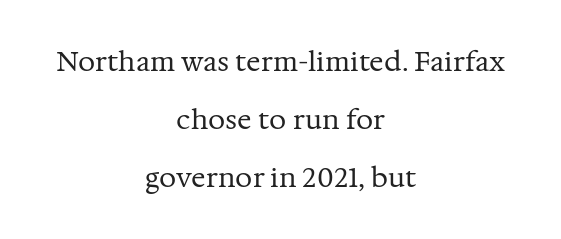
How would I describe the line gaps? Wide and relaxed. Leftover space on each line is divided equally before and after the words. No extra ink here — the face is not bold. Letters rest on an invisible, unmarked baseline. Nobody touched the tracking dial on this one.
